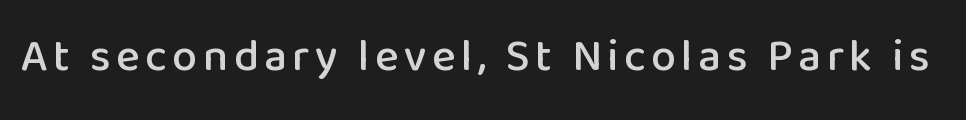
The image shows 45 px sans-serif type, upright; set not underlined; low stroke contrast and a medium x-height.
